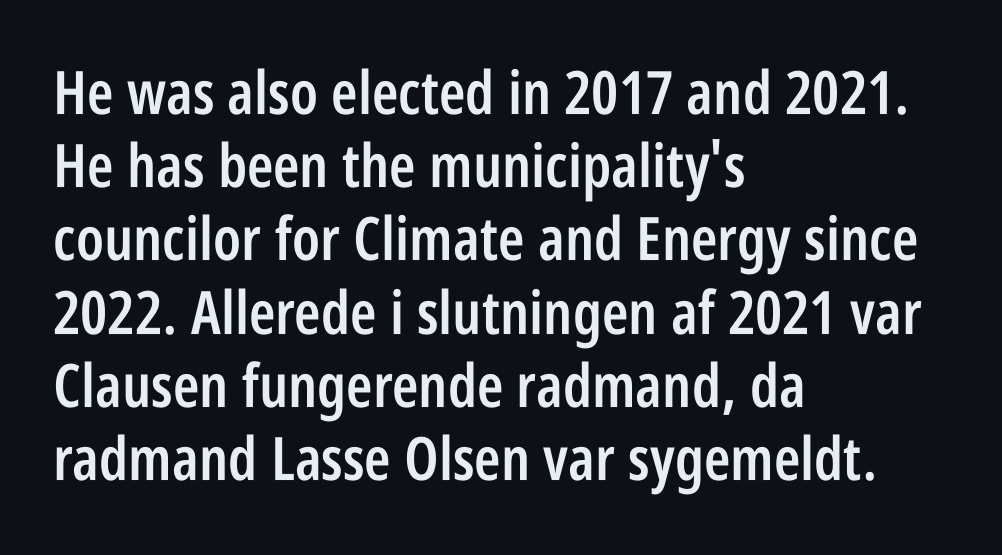
Q: Is the text bold? A: Semi-bold.
Q: Is the text italic (slanted)? A: No, it is upright.
Q: Is the typeface a serif or a sans-serif typeface? A: Sans-serif.
Q: Is the text underlined? A: No.
Q: How is the paragraph aligned? A: Left-aligned.
Q: Is the spacing between letters normal or unusually wide? A: Normal.
Q: Width (condensed, normal, or wide)? A: Condensed.
Q: Stroke contrast? A: Low.
Q: x-height? A: Large.
Q: Monospaced? A: No.
